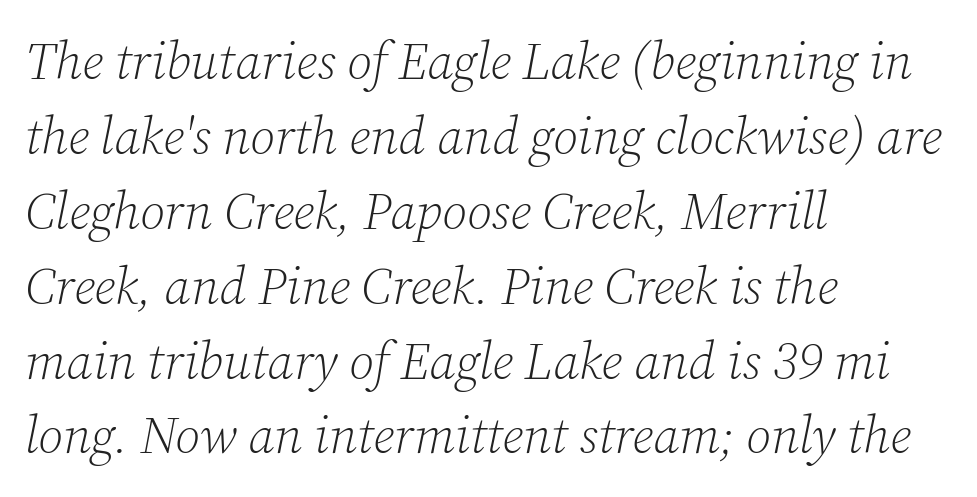
Q: Is the text bold? A: No.
Q: Is the text italic (slanted)? A: Yes, it leans right by about 12 degrees.
Q: Is the typeface a serif or a sans-serif typeface? A: Serif.
Q: Is the text underlined? A: No.
Q: How is the paragraph aligned? A: Left-aligned.
Q: Is the spacing between letters normal or unusually wide? A: Normal.
Q: Is the spacing between lines tight, normal or loose? A: Normal.
Q: Width (condensed, normal, or wide)? A: Normal.
Q: Stroke contrast? A: Low.
Q: x-height? A: Medium.
Q: Monospaced? A: No.
